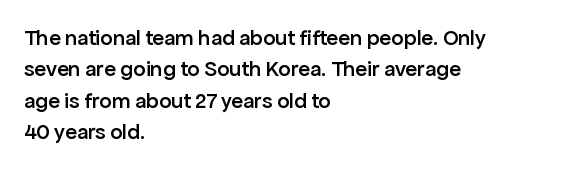
Successive baselines arrive at the customary interval. Horizontally, the lines are justified to the leading edge only. Short note: letters normally spaced. Emphasis by weight is partial: semibold. The gap between lines stays unmarked. Ordinary non-slanted type is in use.
